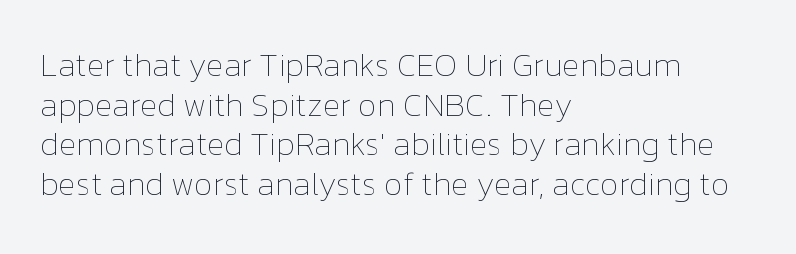
No italicization has been applied; the sample stays upright. Nobody touched the tracking dial on this one. Is the block centered? No — it sits flush against the left margin. No chunkiness to these letters — they're not bold. A bare baseline throughout the passage. The letters advance in unequal steps, a hallmark of proportional type.
